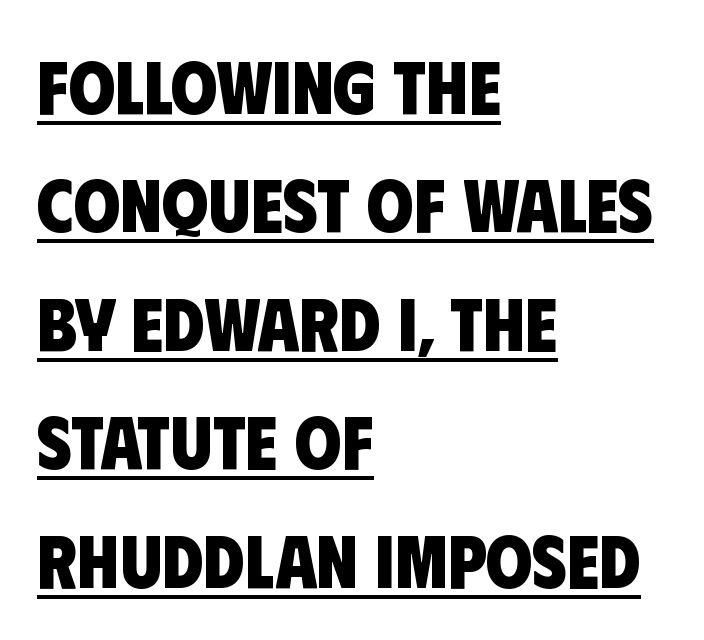
Q: Is the text bold? A: Yes.
Q: Is the typeface a serif or a sans-serif typeface? A: Sans-serif.
Q: Is the text underlined? A: Yes.
Q: How is the paragraph aligned? A: Left-aligned.
Q: Is the spacing between letters normal or unusually wide? A: Normal.
Q: Is the spacing between lines tight, normal or loose? A: Normal.
Q: Width (condensed, normal, or wide)? A: Condensed.
Q: Stroke contrast? A: Low.
Q: x-height? A: Large.
Q: Monospaced? A: No.
